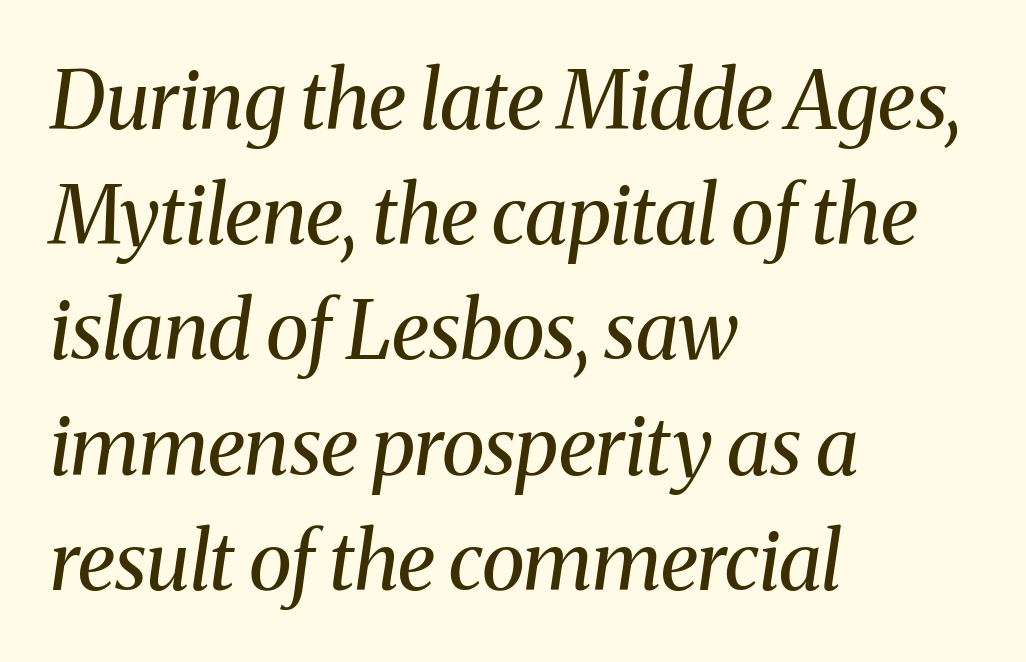
{"serif": "yes", "italic": "yes", "lean": "right", "slant_degrees": 8, "bold": "no", "weight": "regular", "width": "normal", "stroke_contrast": "medium", "x_height": "medium", "monospaced": "no", "underline": "no", "align": "left", "line_spacing": "normal", "line_spacing_ratio": 1.44, "letter_spacing": "normal", "letter_spacing_em": 0.0, "glyph_px": 80}
